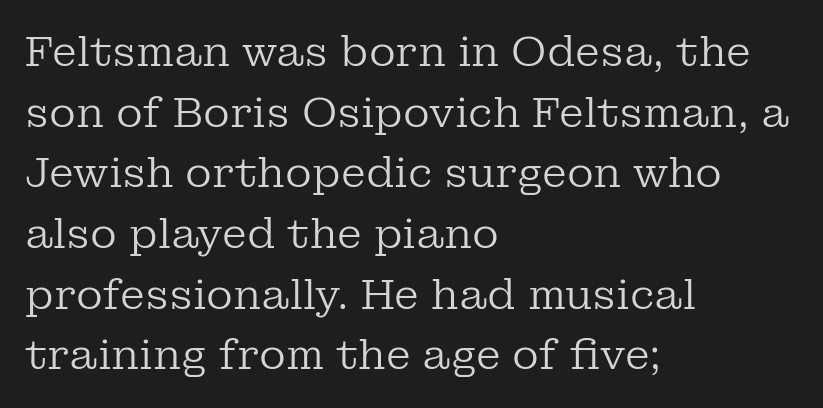
{"serif": "yes", "italic": "no", "bold": "no", "weight": "regular", "width": "normal", "stroke_contrast": "low", "x_height": "medium", "monospaced": "no", "underline": "no", "align": "left", "line_spacing": "normal", "line_spacing_ratio": 1.48, "letter_spacing": "normal", "letter_spacing_em": 0.0, "glyph_px": 41}
